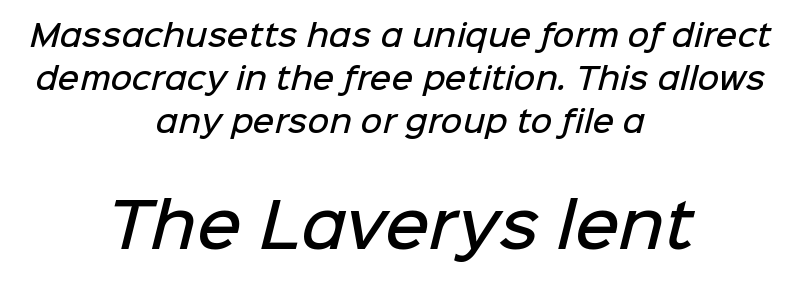
The image shows 61 px semibold sans-serif type; set centered, normal line spacing (1.43x), normal letter spacing, not underlined; the second (bottom) block is 2.03x larger; low stroke contrast and a medium x-height.
